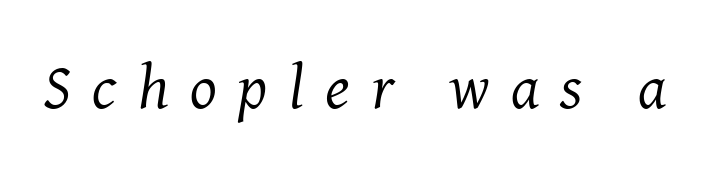
The image shows 63 px regular-weight serif type, italic (leaning right); set unusually wide letter spacing (+0.34 em), not underlined; medium stroke contrast and a medium x-height.
